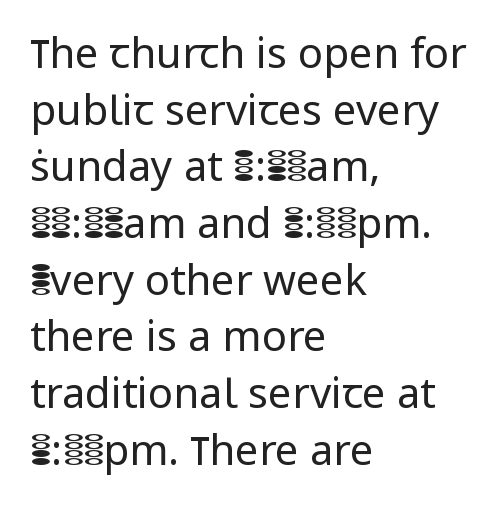
The image shows 42 px regular-weight sans-serif type, upright; set left-aligned, normal line spacing (1.35x), normal letter spacing, not underlined; low stroke contrast and a medium x-height.
